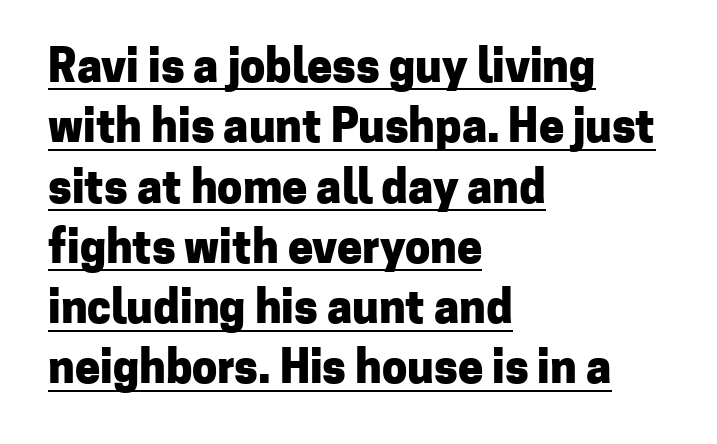
The image shows 45 px heavy sans-serif type, upright; set left-aligned, normal line spacing (1.34x), normal letter spacing, underlined; low stroke contrast and a medium x-height.
